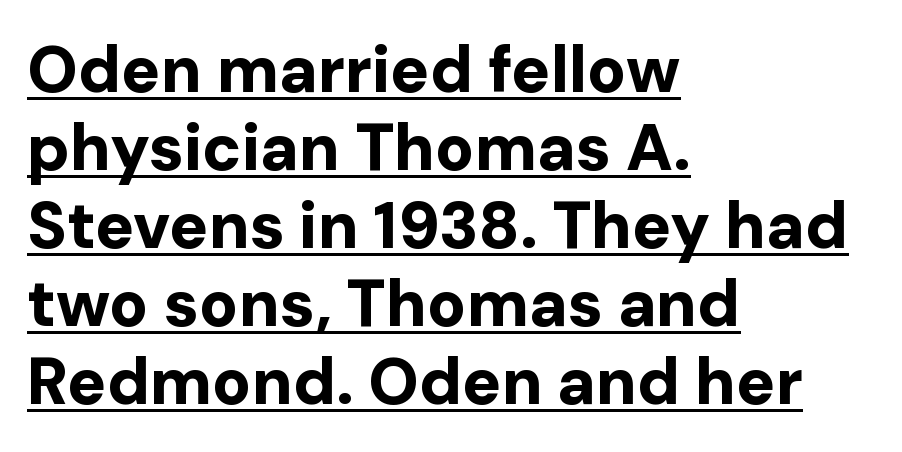
The image shows 65 px bold sans-serif type, upright; set left-aligned, line spacing 1.2x, normal letter spacing, underlined; low stroke contrast and a medium x-height.
